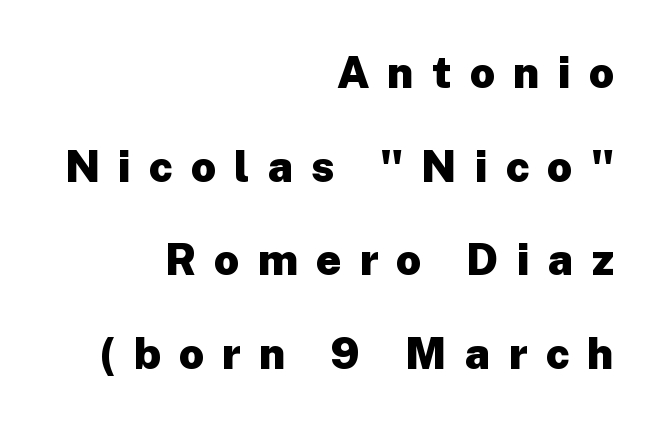
{"serif": "no", "italic": "no", "bold": "yes", "weight": "heavy", "width": "normal", "stroke_contrast": "low", "x_height": "medium", "monospaced": "no", "underline": "no", "align": "right", "line_spacing": "loose", "line_spacing_ratio": 2.13, "letter_spacing": "wide", "letter_spacing_em": 0.41, "glyph_px": 44}
